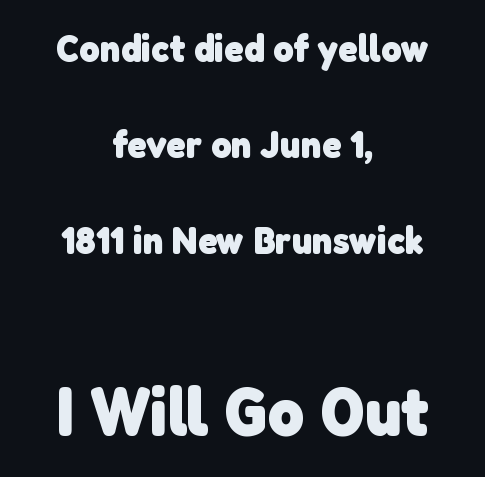
{"serif": "no", "bold": "yes", "weight": "heavy", "width": "normal", "stroke_contrast": "low", "x_height": "medium", "monospaced": "no", "underline": "no", "align": "center", "line_spacing": "loose", "line_spacing_ratio": 2.46, "letter_spacing": "normal", "letter_spacing_em": 0.0, "larger_block": "second", "size_ratio": 1.77, "glyph_px": 69}
